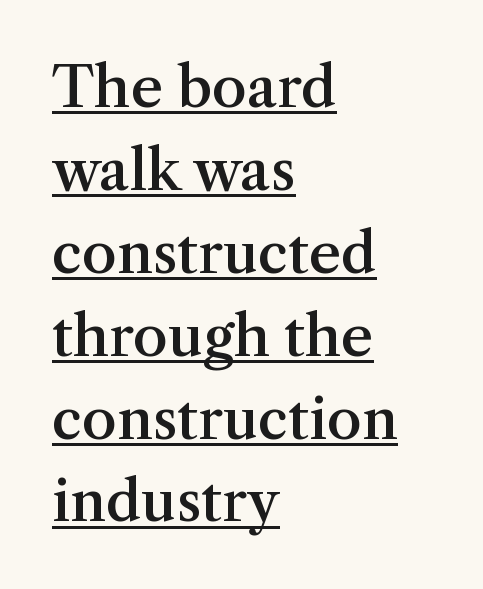
The rendering uses a moderate line-height, typical for paragraphs. Beneath each row of characters lies a ruled line. Typesetter's note: demi weight, one step under bold. Between one letter and the next there's only the usual sliver of space. Character widths vary here, with narrow letters taking less room than wide ones. Horizontally, the lines are justified to the leading edge only.
